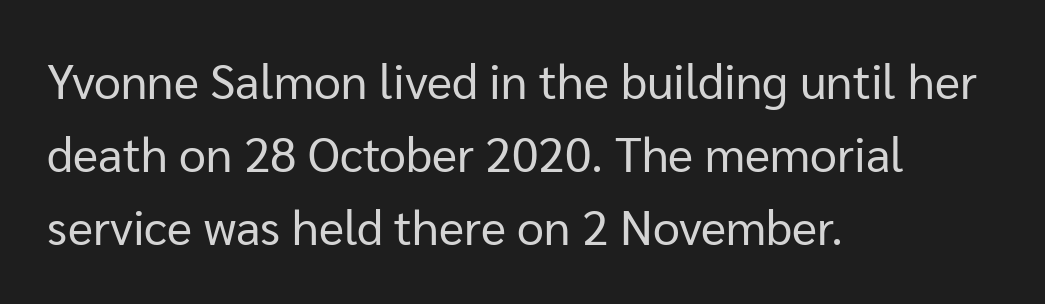
The image shows 48 px regular-weight sans-serif type, upright; set left-aligned, normal line spacing (1.52x), normal letter spacing, not underlined; low stroke contrast and a medium x-height.
